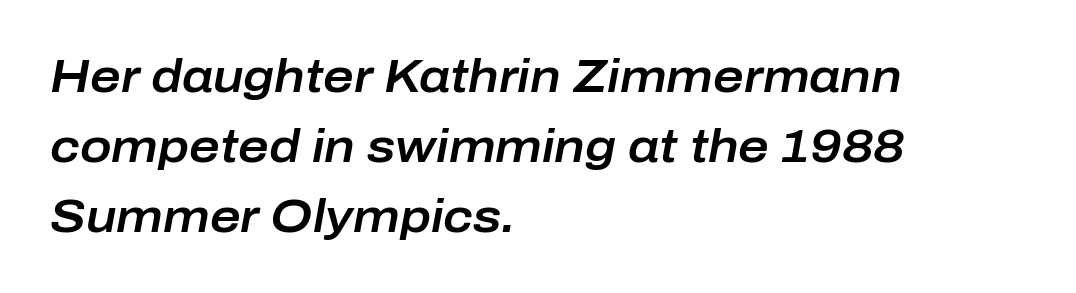
Horizontal bands of white between lines are of average thickness. The face used here is proportionally spaced, like ordinary book or web type. The passage shown is not underscored anywhere. A student would call this left alignment; a typographer would say flush left, rag right. This is oblique type, the kind used for emphasis or titles.
